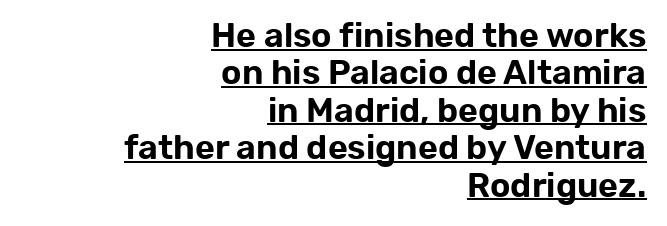
Q: Is the text italic (slanted)? A: No, it is upright.
Q: Is the typeface a serif or a sans-serif typeface? A: Sans-serif.
Q: Is the text underlined? A: Yes.
Q: How is the paragraph aligned? A: Right-aligned.
Q: Is the spacing between letters normal or unusually wide? A: Normal.
Q: Is the spacing between lines tight, normal or loose? A: Tight.
Q: Width (condensed, normal, or wide)? A: Normal.
Q: Stroke contrast? A: Low.
Q: x-height? A: Medium.
Q: Monospaced? A: No.
